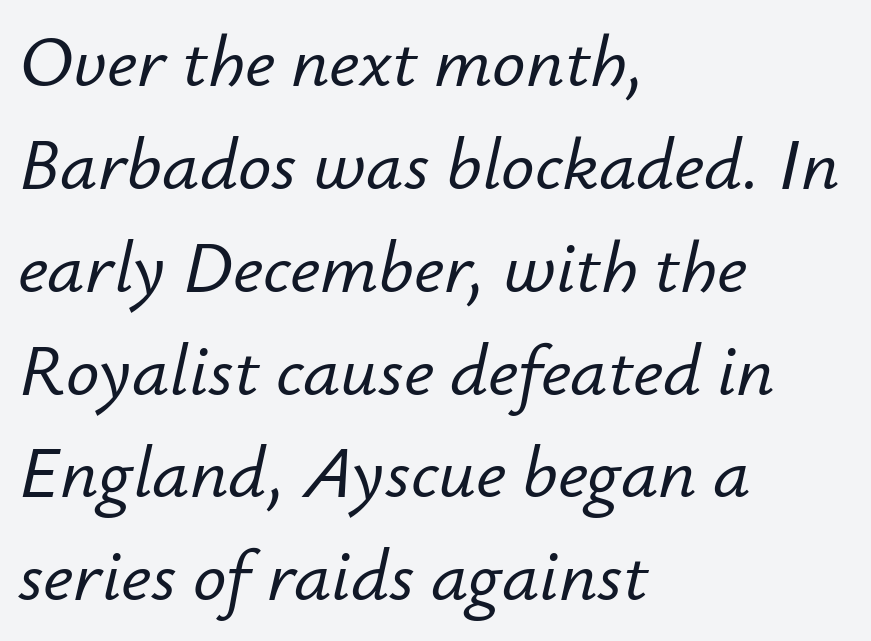
{"italic": "yes", "lean": "right", "slant_degrees": 12, "width": "normal", "stroke_contrast": "low", "x_height": "small", "monospaced": "no", "underline": "no", "align": "left", "line_spacing": "normal", "line_spacing_ratio": 1.39, "letter_spacing": "normal", "letter_spacing_em": 0.0, "glyph_px": 74}
